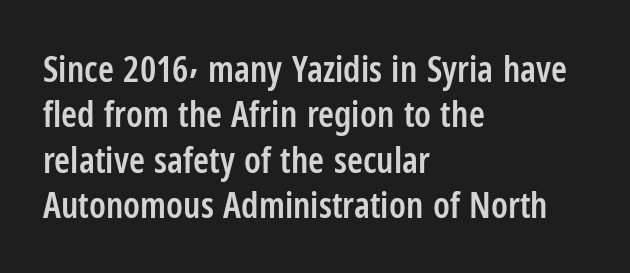
The image shows 36 px semibold, condensed sans-serif type, upright; set left-aligned, normal line spacing (1.26x), normal letter spacing, not underlined; low stroke contrast and a medium x-height.
